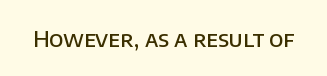
{"italic": "no", "bold": "semi", "underline": "no", "letter_spacing": "normal", "letter_spacing_em": 0.0, "glyph_px": 22}
